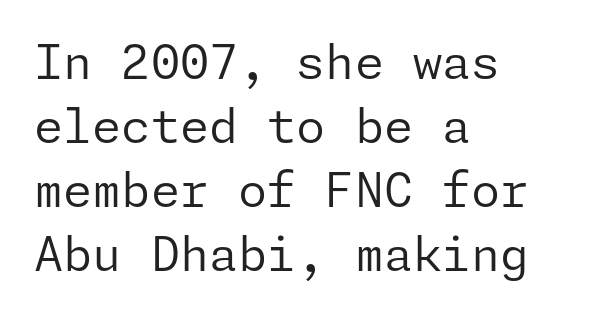
Upright lettering throughout. In terms of letterform style, serifs are entirely absent. Lines of text with bare space underneath. Leading matches the norm, producing a regular column. Characters follow at the spacing the type designer built in. Weight: not bold — regular or lighter.
